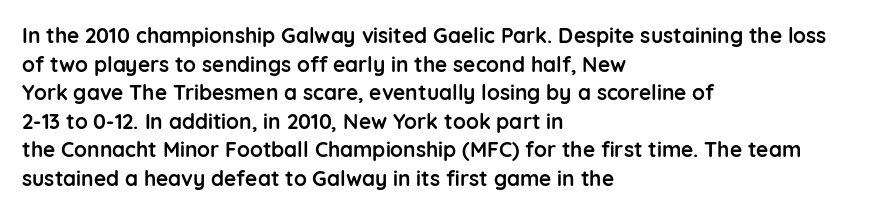
The image shows 21 px bold type, upright; set left-aligned, normal line spacing (1.36x), normal letter spacing, not underlined.
